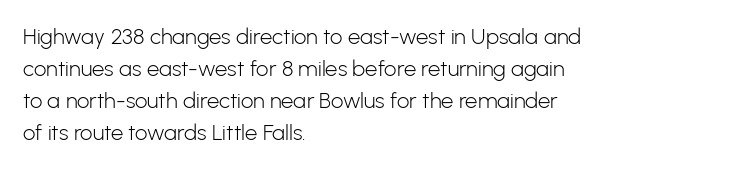
The image shows 22 px text type, upright; set left-aligned, normal line spacing (1.46x), normal letter spacing, not underlined.
